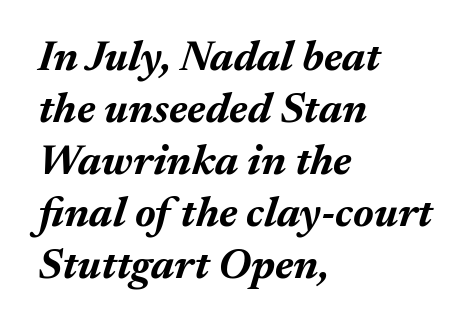
{"italic": "yes", "lean": "right", "slant_degrees": 17, "bold": "yes", "weight": "bold", "width": "normal", "stroke_contrast": "medium", "x_height": "medium", "monospaced": "no", "underline": "no", "align": "left", "line_spacing_ratio": 1.21, "letter_spacing": "normal", "letter_spacing_em": 0.0, "glyph_px": 43}
